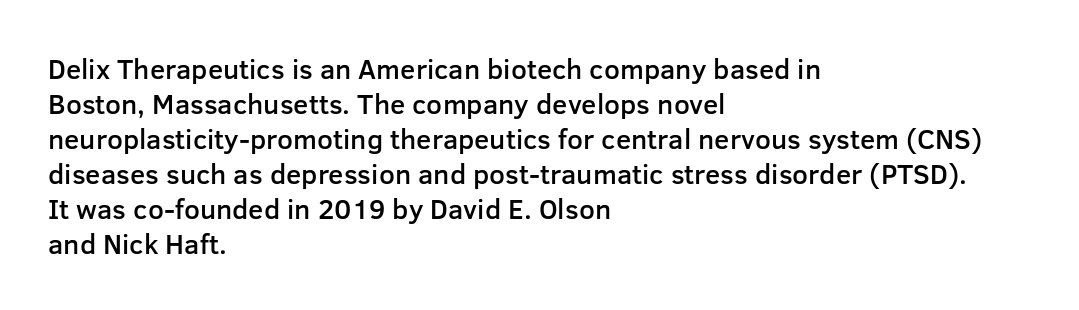
The lines sit at an ordinary, default distance from one another. This rendering features lettering with no underline. Inter-character spacing is left at the font's built-in metrics. Proportional: the letters do not fall into vertical columns. How heavy is the stroke? Medium-heavy — a semibold, shy of bold. The specimen reads as upright at a glance.
